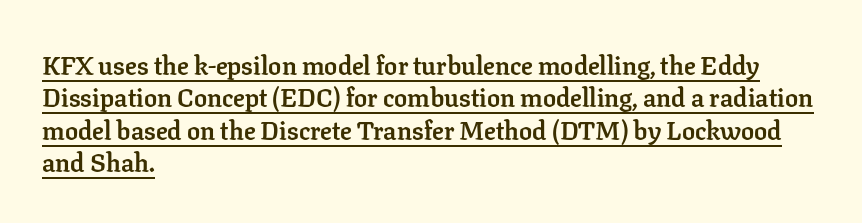
{"italic": "no", "bold": "yes", "underline": "yes", "align": "left", "line_spacing": "normal", "line_spacing_ratio": 1.25, "letter_spacing": "normal", "letter_spacing_em": 0.0, "glyph_px": 26}
